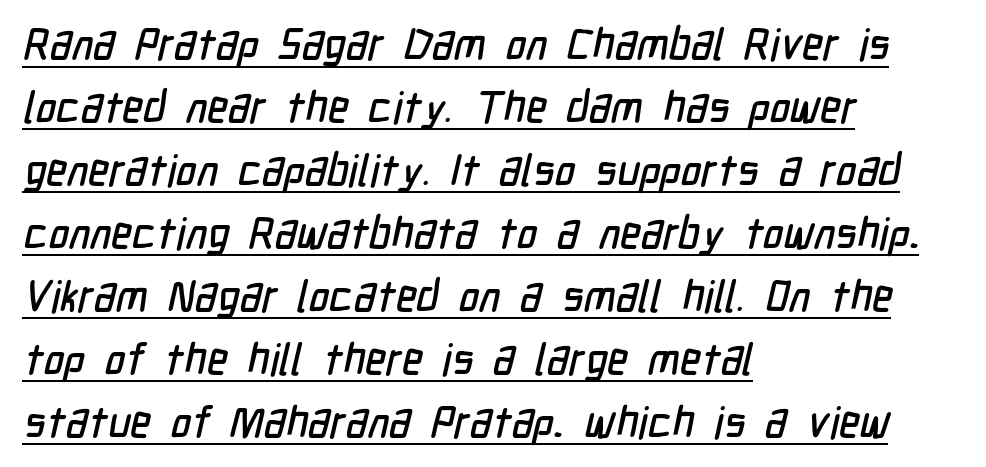
Q: Is the typeface a serif or a sans-serif typeface? A: Sans-serif.
Q: Is the text underlined? A: Yes.
Q: How is the paragraph aligned? A: Left-aligned.
Q: Is the spacing between letters normal or unusually wide? A: Normal.
Q: Is the spacing between lines tight, normal or loose? A: Normal.
Q: Width (condensed, normal, or wide)? A: Condensed.
Q: Stroke contrast? A: Low.
Q: x-height? A: Medium.
Q: Monospaced? A: No.
